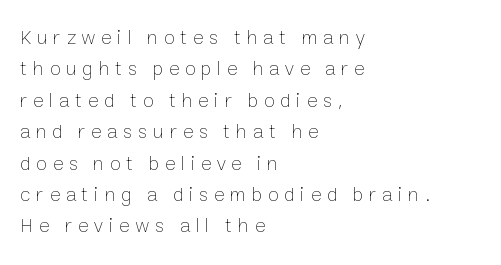
{"italic": "no", "bold": "no", "underline": "no", "align": "left", "line_spacing": "normal", "line_spacing_ratio": 1.57, "letter_spacing": "wide", "letter_spacing_em": 0.29, "glyph_px": 20}
